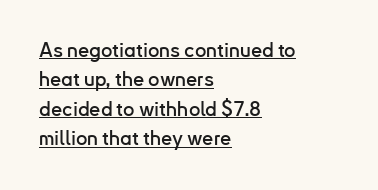
The letters sit at their default tracking, neither squeezed nor spread. Emphasis is given by a line drawn under the lettering. Where is the straight margin? On the left. Reading down the column, the eye jumps a familiar distance to each next line.
